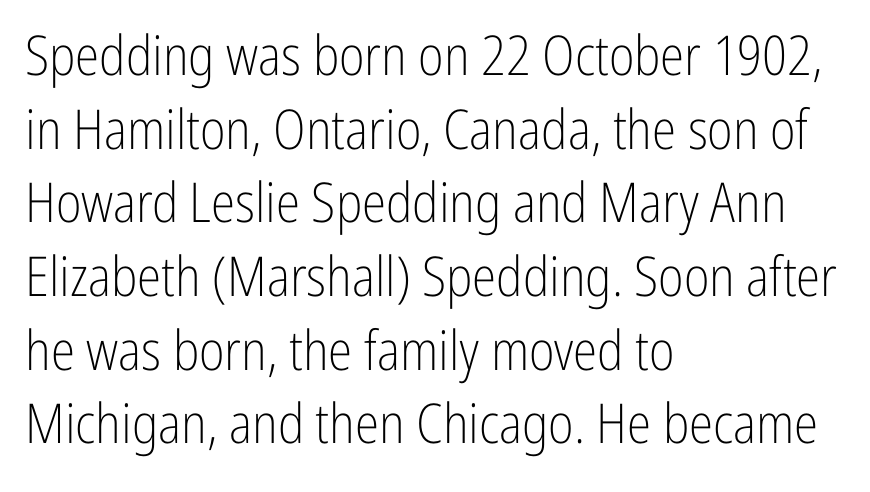
{"serif": "no", "italic": "no", "bold": "no", "weight": "light", "width": "condensed", "stroke_contrast": "low", "x_height": "medium", "monospaced": "no", "underline": "no", "align": "left", "line_spacing": "normal", "line_spacing_ratio": 1.34, "letter_spacing": "normal", "letter_spacing_em": 0.0, "glyph_px": 55}
